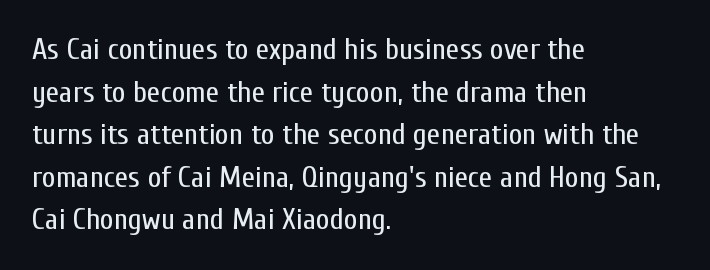
The image shows 30 px regular-weight, condensed sans-serif type, upright; set left-aligned, normal line spacing (1.42x), normal letter spacing, not underlined; low stroke contrast and a medium x-height.
